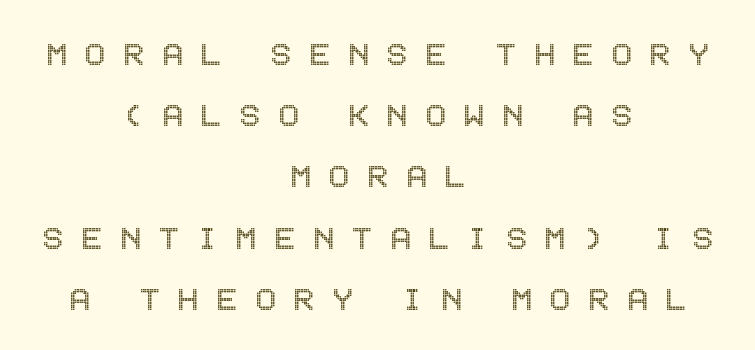
Q: Is the text italic (slanted)? A: No, it is upright.
Q: Is the text underlined? A: No.
Q: How is the paragraph aligned? A: Centered.
Q: Is the spacing between letters normal or unusually wide? A: Unusually wide.
Q: Is the spacing between lines tight, normal or loose? A: Normal.
Q: Width (condensed, normal, or wide)? A: Condensed.
Q: x-height? A: Large.
